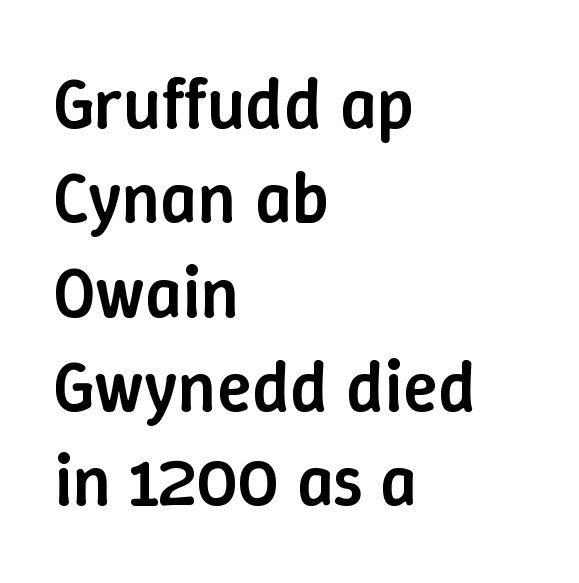
{"italic": "no", "bold": "semi", "weight": "semibold", "width": "normal", "stroke_contrast": "low", "x_height": "medium", "monospaced": "no", "underline": "no", "align": "left", "line_spacing": "normal", "line_spacing_ratio": 1.31, "letter_spacing": "normal", "letter_spacing_em": 0.0, "glyph_px": 72}
